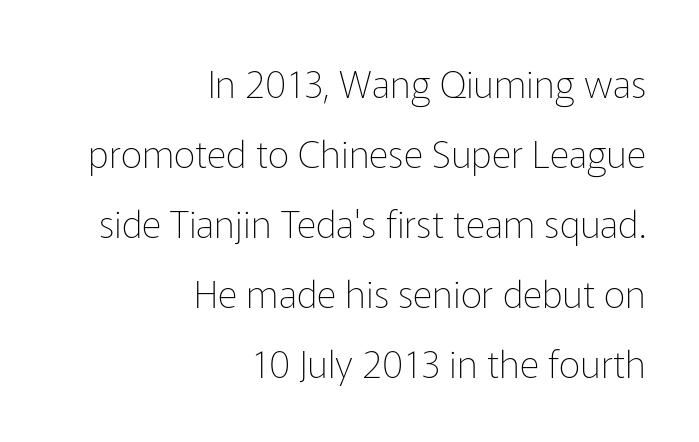
The image shows 38 px thin sans-serif type, upright; set right-aligned, line spacing 1.84x, normal letter spacing, not underlined; low stroke contrast and a medium x-height.
